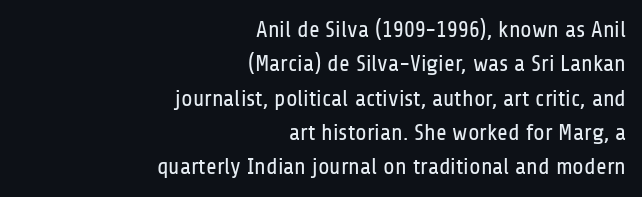
{"italic": "no", "bold": "no", "underline": "no", "align": "right", "line_spacing": "normal", "line_spacing_ratio": 1.49, "letter_spacing": "normal", "letter_spacing_em": 0.0, "glyph_px": 23}
